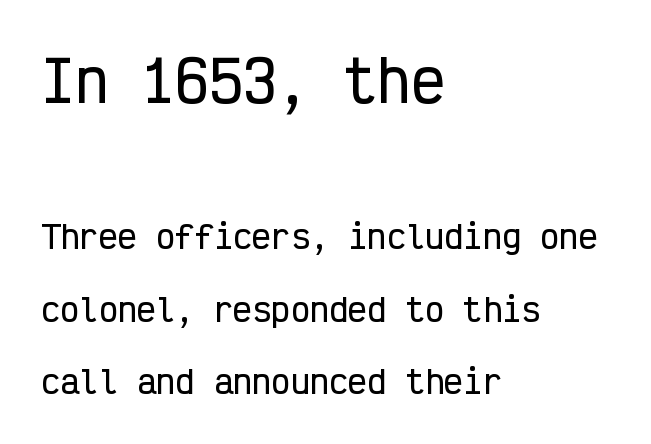
Q: Is the text italic (slanted)? A: No, it is upright.
Q: Is the typeface a serif or a sans-serif typeface? A: Sans-serif.
Q: Is the text underlined? A: No.
Q: How is the paragraph aligned? A: Left-aligned.
Q: Is the spacing between letters normal or unusually wide? A: Normal.
Q: Is the spacing between lines tight, normal or loose? A: Loose.
Q: Which block of text is set in a larger size, the first (top) or the second (bottom)? A: The first (top) one.
Q: Width (condensed, normal, or wide)? A: Condensed.
Q: Stroke contrast? A: Low.
Q: x-height? A: Medium.
Q: Monospaced? A: Yes.
